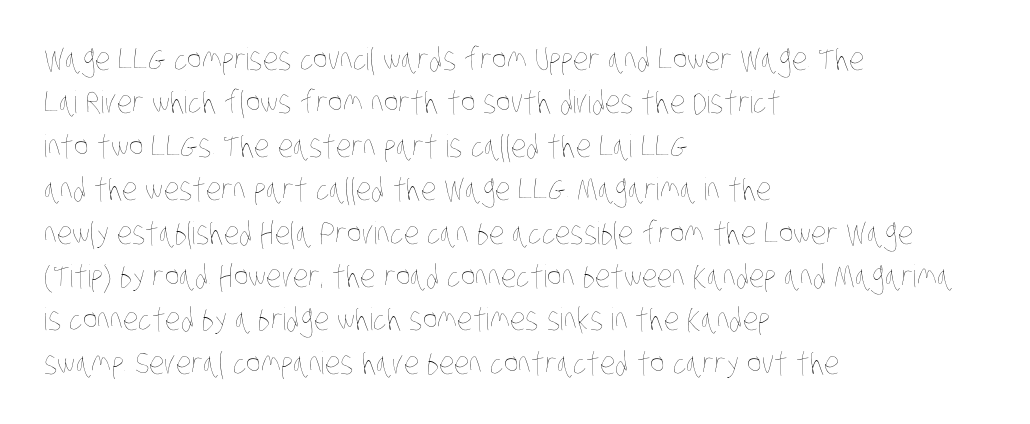
{"bold": "no", "weight": "thin", "width": "condensed", "stroke_contrast": "low", "x_height": "large", "monospaced": "no", "underline": "no", "align": "left", "line_spacing": "normal", "line_spacing_ratio": 1.4, "letter_spacing": "normal", "letter_spacing_em": 0.0, "glyph_px": 31}
